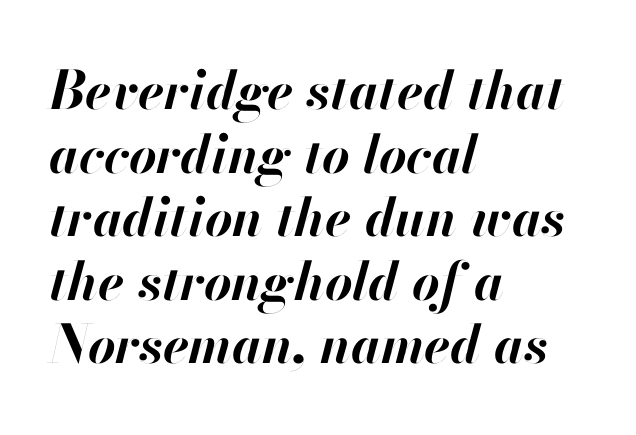
Set as a true bold cut, around the 700 mark. Does the copy run flush right? No — it runs flush left. Think of a printed novel: that variable character pitch is what you see here. Bare-footed words on every line.
